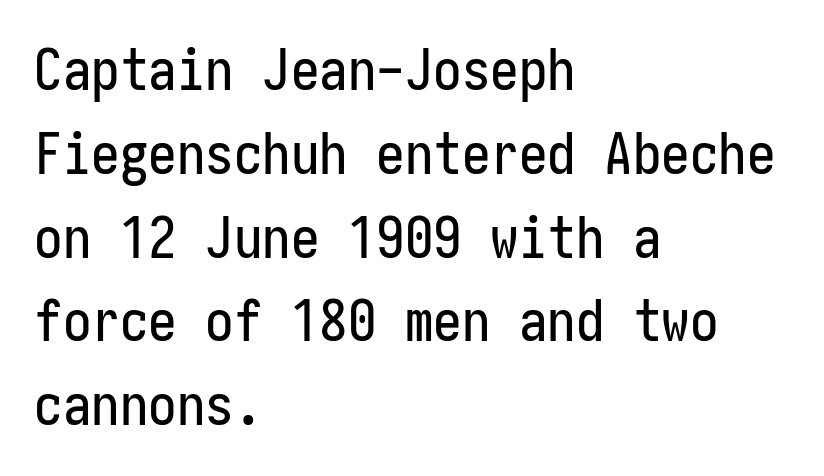
{"serif": "no", "italic": "no", "width": "condensed", "stroke_contrast": "low", "x_height": "medium", "underline": "no", "align": "left", "line_spacing": "normal", "line_spacing_ratio": 1.47, "letter_spacing": "normal", "letter_spacing_em": 0.0, "glyph_px": 57}
